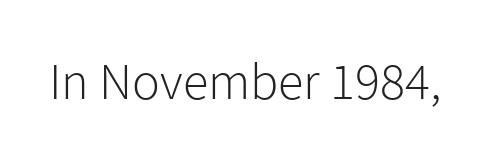
The image shows 52 px light sans-serif type, upright; set normal letter spacing, not underlined; a medium x-height.
